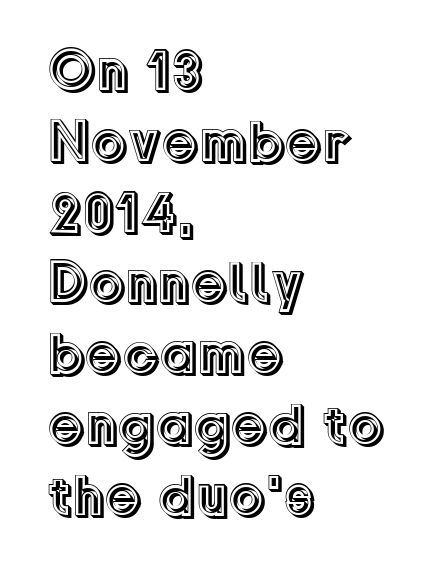
The image shows 58 px text type, upright; set left-aligned, line spacing 1.22x, normal letter spacing, not underlined; a medium x-height.
